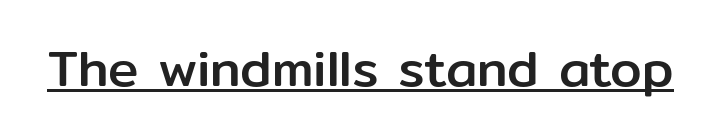
These lines are composed in type without serifs. Ordinary non-slanted type is in use. This sample has the flowing, uneven cadence of proportional lettering. Words appear dense and cohesive because spacing is normal. Students, observe the line beneath the letters — that is underlining.
